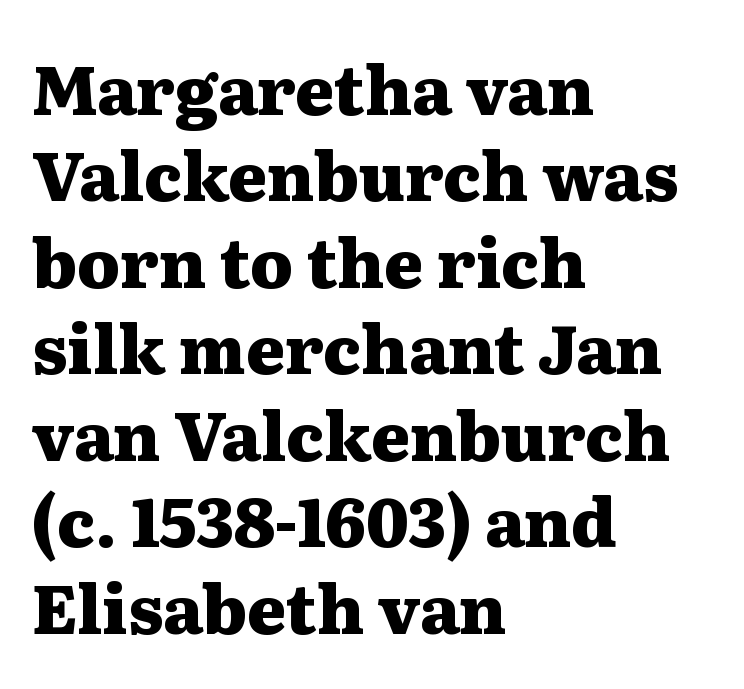
Q: Is the text bold? A: Yes.
Q: Is the text italic (slanted)? A: No, it is upright.
Q: Is the typeface a serif or a sans-serif typeface? A: Serif.
Q: Is the text underlined? A: No.
Q: How is the paragraph aligned? A: Left-aligned.
Q: Is the spacing between letters normal or unusually wide? A: Normal.
Q: Is the spacing between lines tight, normal or loose? A: Normal.
Q: Width (condensed, normal, or wide)? A: Wide.
Q: Stroke contrast? A: Medium.
Q: x-height? A: Medium.
Q: Monospaced? A: No.
